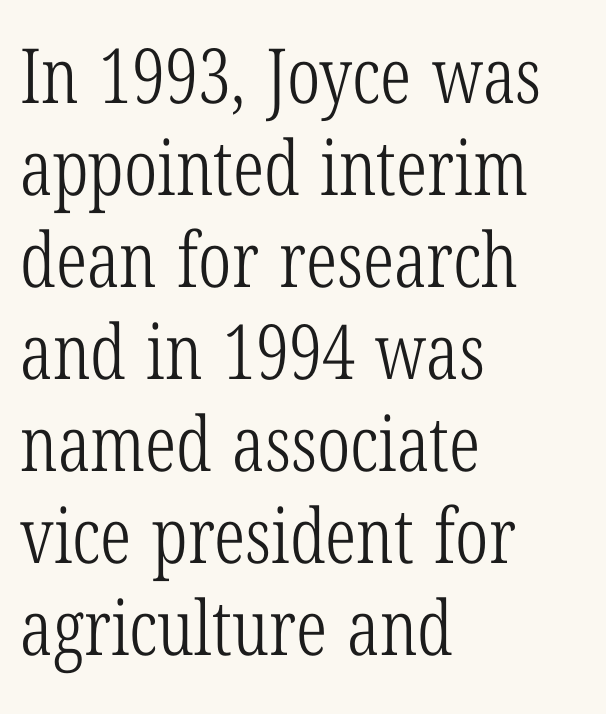
The image shows 76 px light, condensed serif type, upright; set left-aligned, line spacing 1.21x, normal letter spacing, not underlined; low stroke contrast and a medium x-height.
